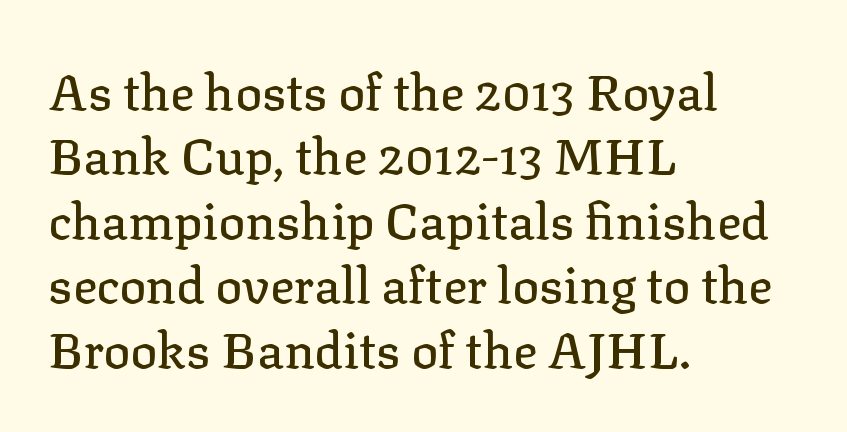
The image shows 50 px serif type, upright; set left-aligned, normal line spacing (1.29x), normal letter spacing, not underlined; low stroke contrast and a medium x-height.
